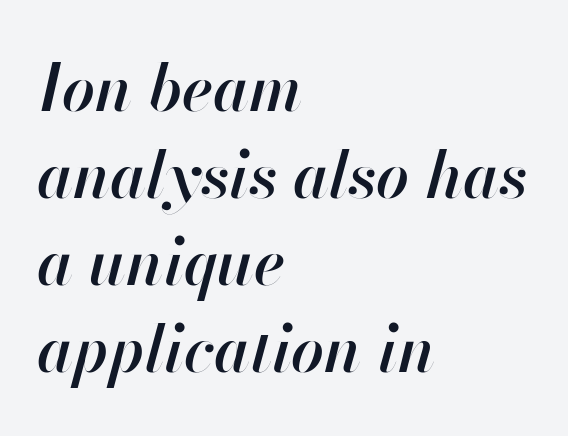
Q: Is the text bold? A: Semi-bold.
Q: Is the text italic (slanted)? A: Yes, it leans right by about 13 degrees.
Q: Is the text underlined? A: No.
Q: How is the paragraph aligned? A: Left-aligned.
Q: Is the spacing between letters normal or unusually wide? A: Normal.
Q: Is the spacing between lines tight, normal or loose? A: Normal.
Q: Width (condensed, normal, or wide)? A: Normal.
Q: Stroke contrast? A: High.
Q: x-height? A: Small.
Q: Monospaced? A: No.
